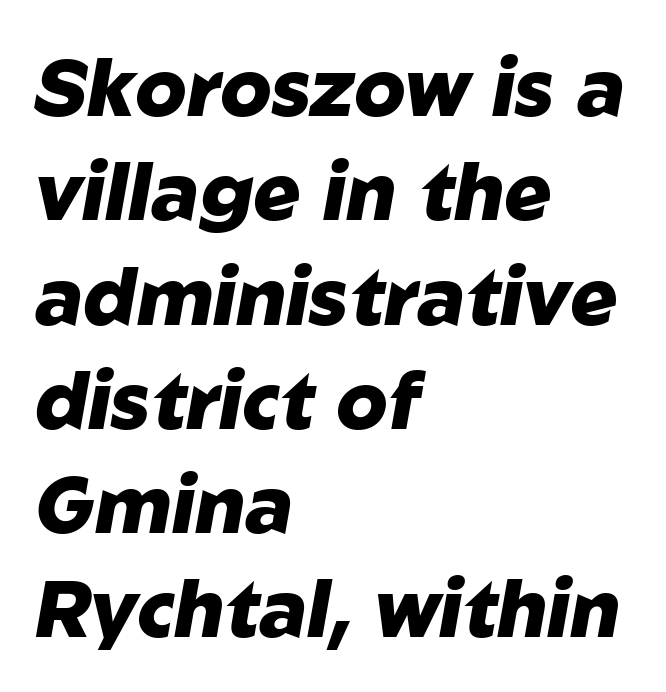
The specimen omits any rule beneath the text block's lines. Characters are canted at an angle relative to the baseline's perpendicular. This rendering leaves character spacing at its baseline value. A typesetter would call this proportional, since set widths differ per character.
